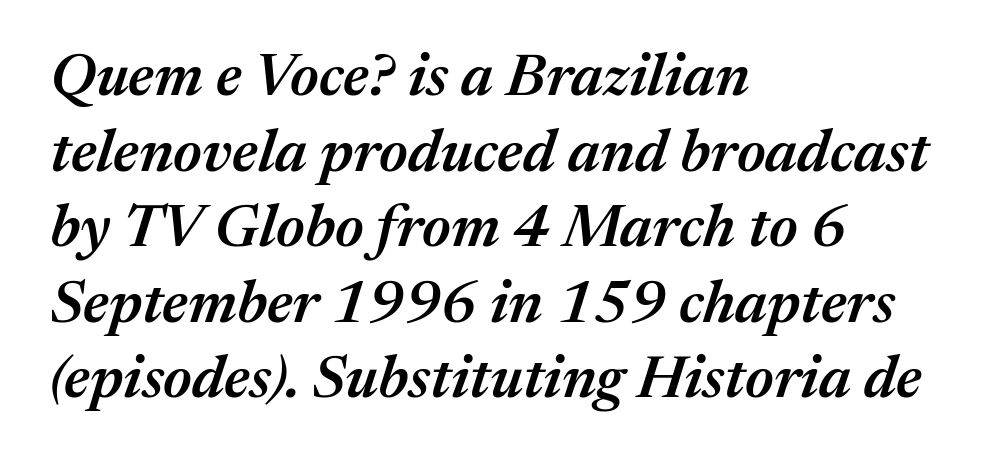
{"italic": "yes", "lean": "right", "slant_degrees": 17, "bold": "semi", "weight": "semibold", "width": "normal", "stroke_contrast": "medium", "x_height": "medium", "monospaced": "no", "underline": "no", "align": "left", "line_spacing": "normal", "line_spacing_ratio": 1.26, "letter_spacing": "normal", "letter_spacing_em": 0.0, "glyph_px": 60}
